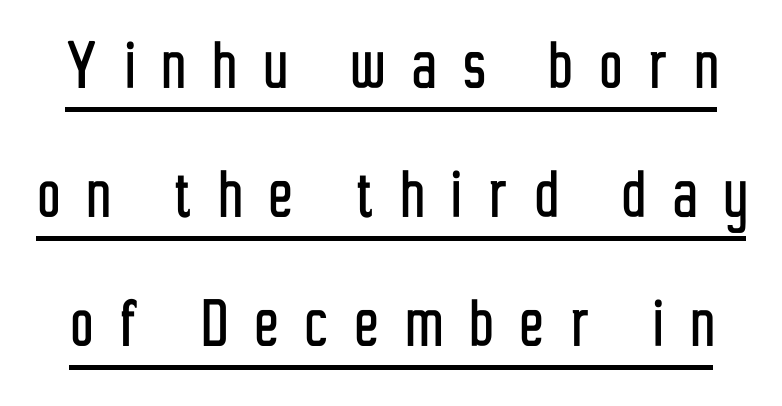
Quick note: not italic, upright. The type is letterspaced generously, with wide tracking. Leading matches the norm, producing a regular column. Spacing verdict: proportional, widths tailored to each character. Beneath each row of characters lies a ruled line. The face used here is a sans, in the tradition of grotesques and geometrics.
